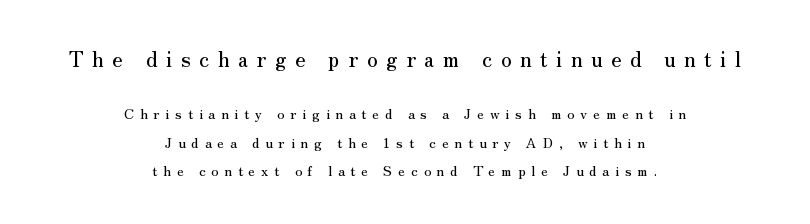
{"italic": "no", "underline": "no", "align": "center", "line_spacing": "loose", "line_spacing_ratio": 2.05, "letter_spacing": "wide", "letter_spacing_em": 0.41, "larger_block": "first", "size_ratio": 1.5, "glyph_px": 21}
